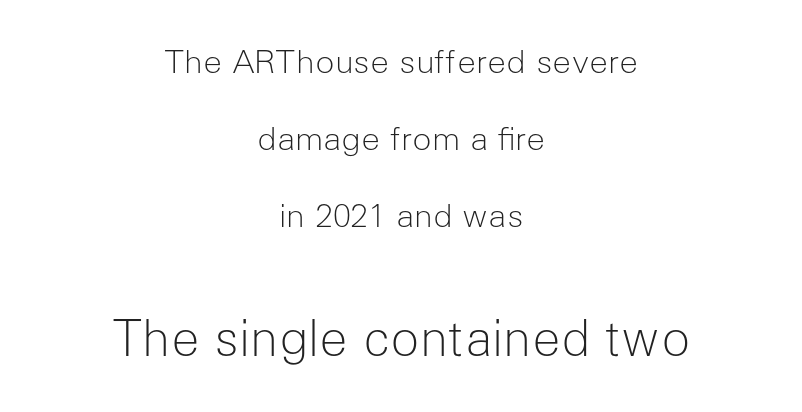
{"serif": "no", "italic": "no", "bold": "no", "weight": "light", "width": "normal", "stroke_contrast": "low", "x_height": "medium", "monospaced": "no", "underline": "no", "align": "center", "line_spacing": "loose", "line_spacing_ratio": 2.4, "letter_spacing": "normal", "letter_spacing_em": 0.0, "larger_block": "second", "size_ratio": 1.5, "glyph_px": 48}
